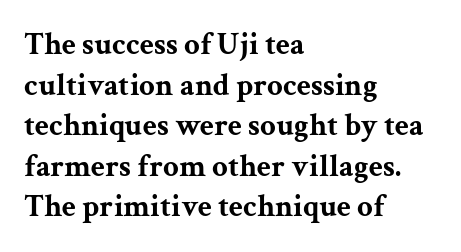
Q: Is the text bold? A: Yes.
Q: Is the text italic (slanted)? A: No, it is upright.
Q: Is the typeface a serif or a sans-serif typeface? A: Serif.
Q: Is the text underlined? A: No.
Q: How is the paragraph aligned? A: Left-aligned.
Q: Is the spacing between letters normal or unusually wide? A: Normal.
Q: Is the spacing between lines tight, normal or loose? A: Normal.
Q: Width (condensed, normal, or wide)? A: Wide.
Q: Stroke contrast? A: Medium.
Q: x-height? A: Medium.
Q: Monospaced? A: No.
